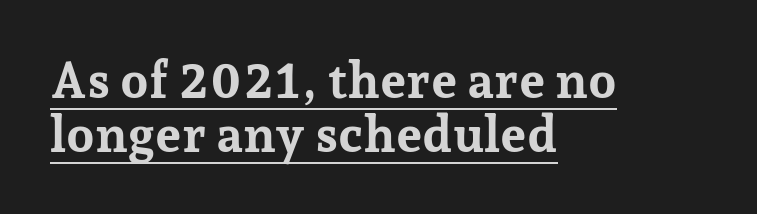
Q: Is the text bold? A: Yes.
Q: Is the text italic (slanted)? A: No, it is upright.
Q: Is the typeface a serif or a sans-serif typeface? A: Serif.
Q: Is the text underlined? A: Yes.
Q: How is the paragraph aligned? A: Left-aligned.
Q: Is the spacing between letters normal or unusually wide? A: Normal.
Q: Is the spacing between lines tight, normal or loose? A: Tight.
Q: Width (condensed, normal, or wide)? A: Normal.
Q: Stroke contrast? A: Low.
Q: x-height? A: Medium.
Q: Monospaced? A: No.
